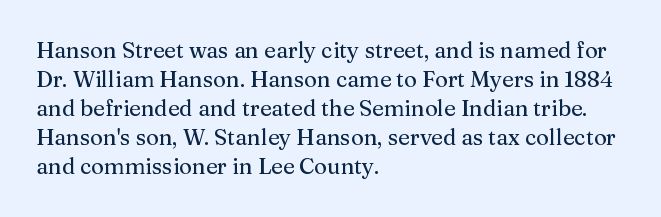
The image shows 22 px text type, upright; set left-aligned, normal line spacing (1.32x), normal letter spacing, not underlined.
